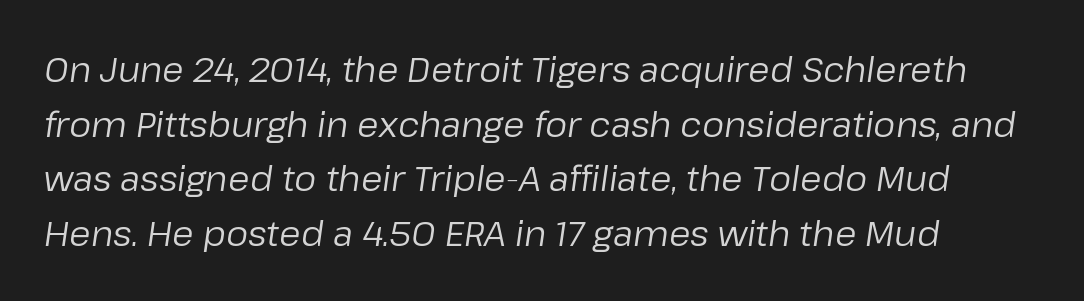
The image shows 35 px regular-weight type, italic (leaning right); set left-aligned, normal line spacing (1.56x), normal letter spacing, not underlined; low stroke contrast and a medium x-height.
